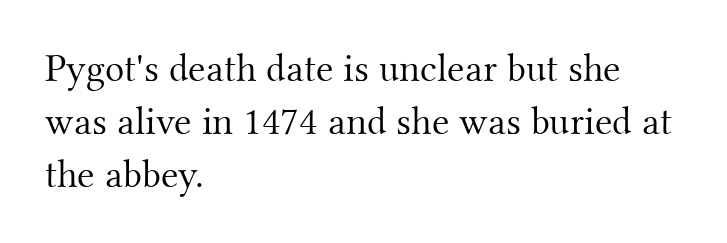
{"serif": "yes", "italic": "no", "bold": "no", "weight": "light", "width": "normal", "stroke_contrast": "medium", "x_height": "small", "monospaced": "no", "underline": "no", "align": "left", "line_spacing": "normal", "line_spacing_ratio": 1.33, "letter_spacing": "normal", "letter_spacing_em": 0.0, "glyph_px": 40}
